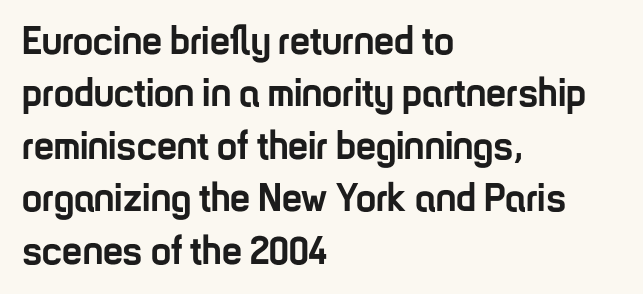
{"serif": "no", "italic": "no", "bold": "yes", "weight": "semibold", "width": "condensed", "stroke_contrast": "low", "x_height": "medium", "monospaced": "no", "underline": "no", "align": "left", "line_spacing": "normal", "line_spacing_ratio": 1.31, "letter_spacing": "normal", "letter_spacing_em": 0.0, "glyph_px": 40}
